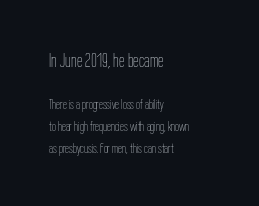
The image shows 20 px text type, upright; set left-aligned, normal line spacing (1.57x), normal letter spacing, not underlined; the first (top) block is 1.43x larger.
